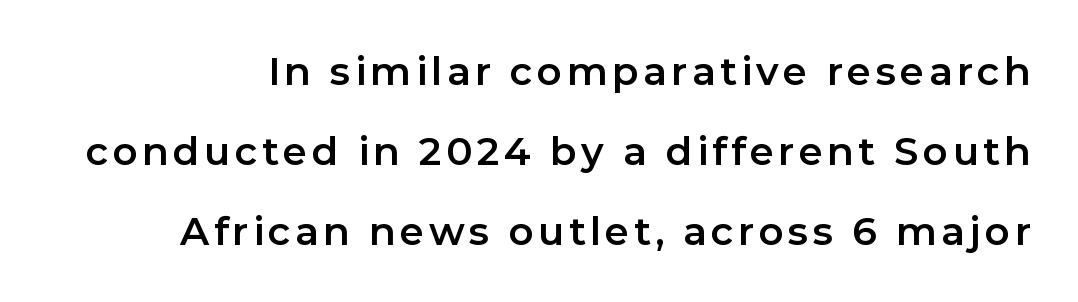
The image shows 39 px sans-serif type, upright; set loose line spacing (2.05x), not underlined; low stroke contrast and a medium x-height.
